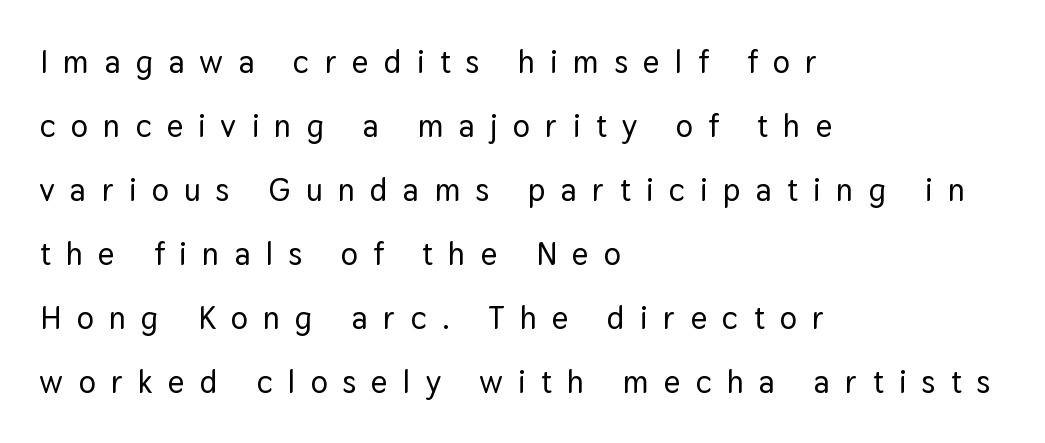
{"serif": "no", "italic": "no", "width": "normal", "stroke_contrast": "low", "x_height": "medium", "monospaced": "no", "underline": "no", "align": "left", "line_spacing": "loose", "line_spacing_ratio": 2.0, "letter_spacing": "wide", "letter_spacing_em": 0.48, "glyph_px": 32}
